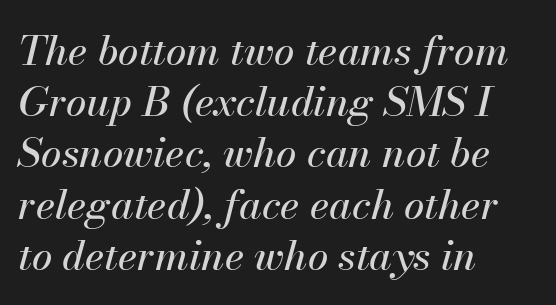
Here the designer chose a conventional face with non-uniform glyph widths. The passage is arranged the way most books set body copy — flush left. These lines were composed using italics. The space between consecutive lines is moderate. The words here are not underlined. Is the letter spacing exaggerated? No — it looks like the ordinary default.
